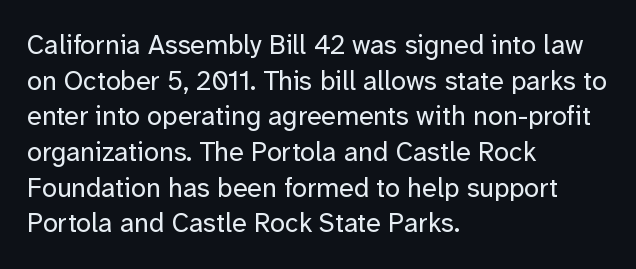
Q: Is the text bold? A: No.
Q: Is the text italic (slanted)? A: No, it is upright.
Q: Is the text underlined? A: No.
Q: How is the paragraph aligned? A: Left-aligned.
Q: Is the spacing between letters normal or unusually wide? A: Normal.
Q: Is the spacing between lines tight, normal or loose? A: Normal.
